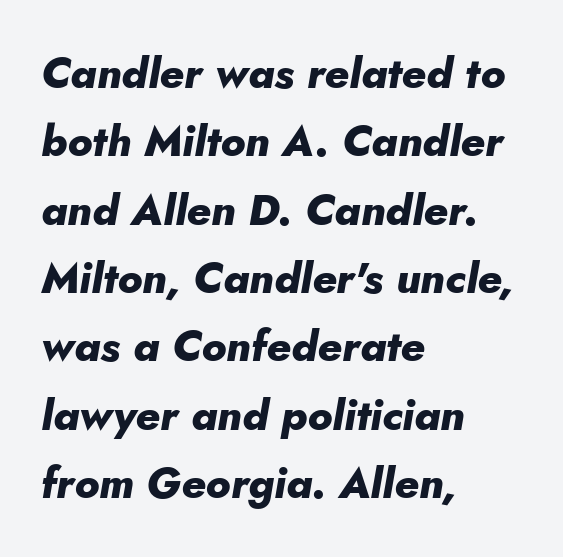
Emphasis-style slanted type is in use. The lines are quadded left. Descenders hang freely into open space. The leading is moderate, giving the passage an even texture.
